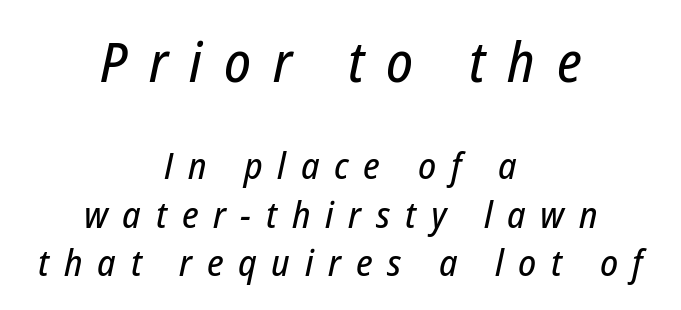
{"italic": "yes", "lean": "right", "slant_degrees": 12, "width": "condensed", "stroke_contrast": "low", "x_height": "medium", "monospaced": "no", "underline": "no", "align": "center", "line_spacing": "normal", "line_spacing_ratio": 1.31, "letter_spacing": "wide", "letter_spacing_em": 0.4, "larger_block": "first", "size_ratio": 1.49, "glyph_px": 55}
